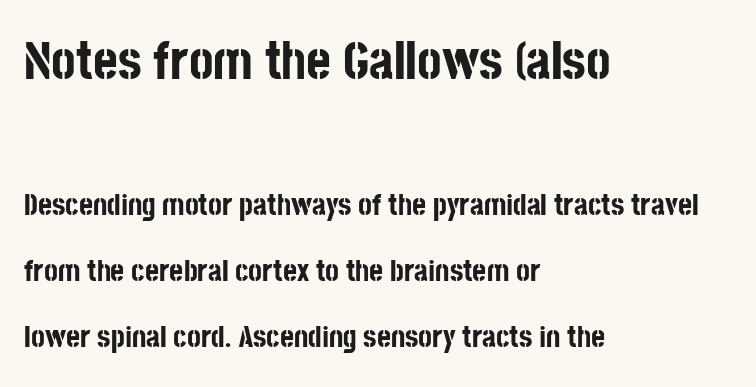
Q: Is the text bold? A: Yes.
Q: Is the text italic (slanted)? A: No, it is upright.
Q: Is the typeface a serif or a sans-serif typeface? A: Sans-serif.
Q: Is the text underlined? A: No.
Q: How is the paragraph aligned? A: Left-aligned.
Q: Is the spacing between letters normal or unusually wide? A: Normal.
Q: Is the spacing between lines tight, normal or loose? A: Loose.
Q: Which block of text is set in a larger size, the first (top) or the second (bottom)? A: The first (top) one.
Q: Width (condensed, normal, or wide)? A: Condensed.
Q: Stroke contrast? A: Low.
Q: x-height? A: Large.
Q: Monospaced? A: No.
